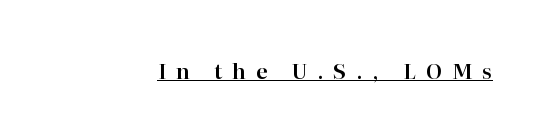
Q: Is the text italic (slanted)? A: No, it is upright.
Q: Is the text underlined? A: Yes.
Q: Is the spacing between letters normal or unusually wide? A: Unusually wide.
